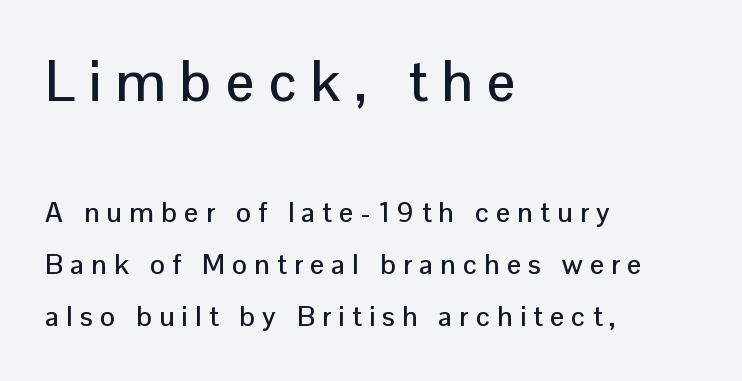
Q: Is the text italic (slanted)? A: No, it is upright.
Q: Is the typeface a serif or a sans-serif typeface? A: Sans-serif.
Q: Is the text underlined? A: No.
Q: How is the paragraph aligned? A: Left-aligned.
Q: Is the spacing between letters normal or unusually wide? A: Unusually wide.
Q: Which block of text is set in a larger size, the first (top) or the second (bottom)? A: The first (top) one.
Q: Width (condensed, normal, or wide)? A: Normal.
Q: Stroke contrast? A: Low.
Q: x-height? A: Medium.
Q: Monospaced? A: No.
